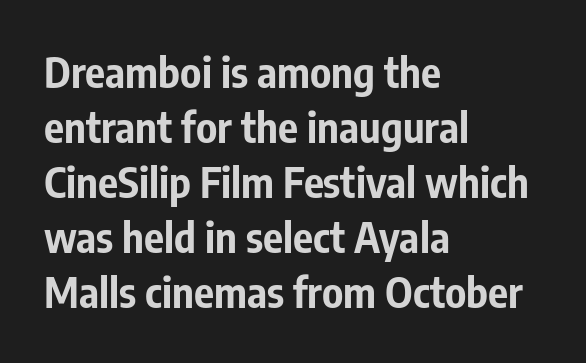
The image shows 42 px bold, condensed sans-serif type, upright; set left-aligned, normal line spacing (1.31x), normal letter spacing, not underlined; low stroke contrast and a medium x-height.
